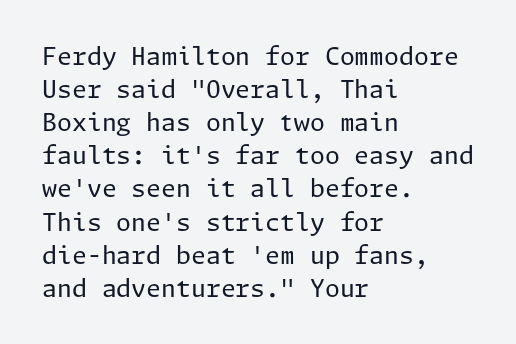
Q: Is the text bold? A: No.
Q: Is the text italic (slanted)? A: No, it is upright.
Q: Is the text underlined? A: No.
Q: How is the paragraph aligned? A: Left-aligned.
Q: Is the spacing between letters normal or unusually wide? A: Normal.
Q: Is the spacing between lines tight, normal or loose? A: Normal.
